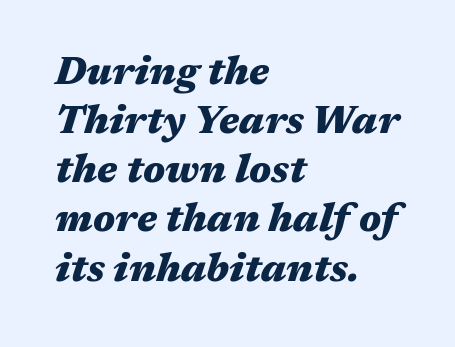
The space beneath each line is pristine and unruled. Posture: slanted. Left-aligned paragraph, ragged on the right. Think of a printed novel: that variable character pitch is what you see here.
